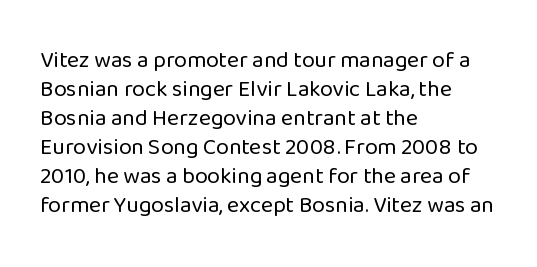
A typesetter would call this zero additional tracking. If you drew a line through each stem, it would be perfectly vertical. This block has exactly the height ordinary leading produces. Teacher's note: observe the even left margin — that is flush-left alignment. The area under the type is left untouched. This is not heavy type; no bold has been used.
